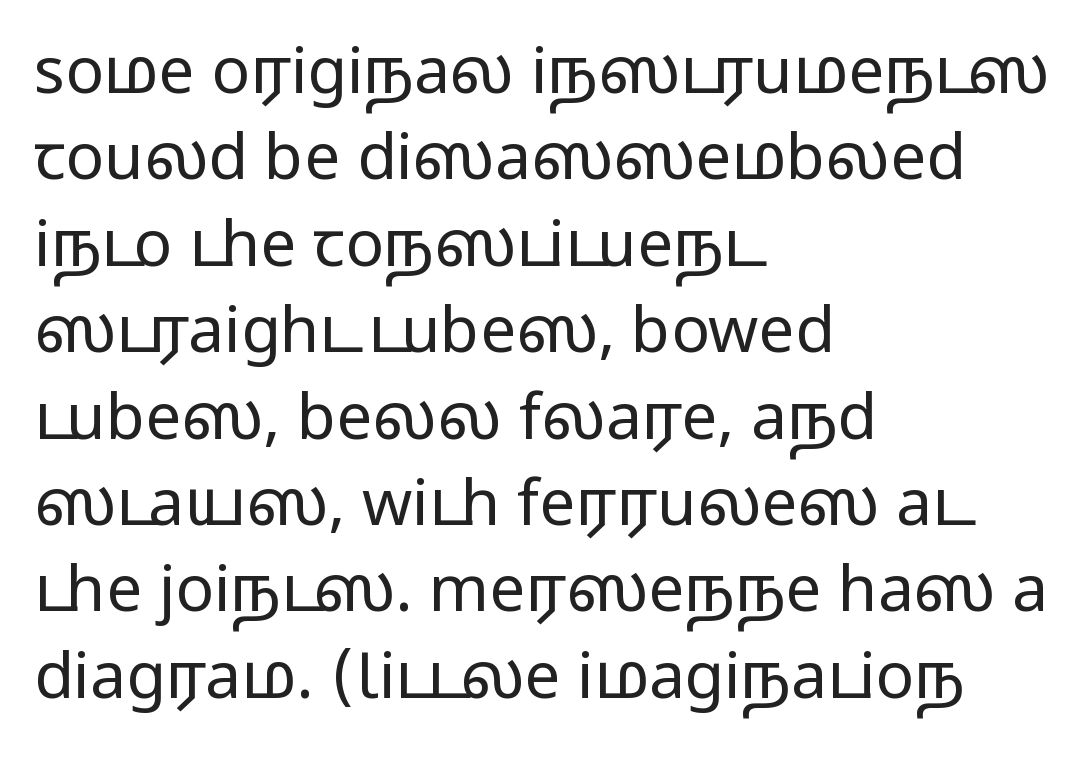
The image shows 64 px regular-weight, wide sans-serif type, upright; set left-aligned, normal line spacing (1.35x), normal letter spacing, not underlined; low stroke contrast and a medium x-height.
